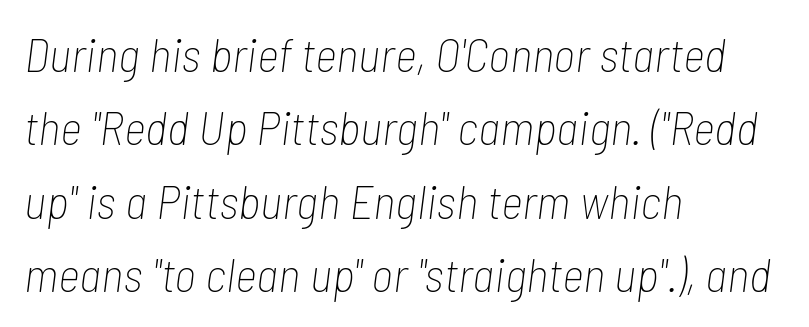
{"italic": "yes", "lean": "right", "slant_degrees": 7, "bold": "no", "weight": "thin", "width": "condensed", "stroke_contrast": "low", "x_height": "medium", "monospaced": "no", "underline": "no", "align": "left", "line_spacing": "normal", "line_spacing_ratio": 1.53, "letter_spacing": "normal", "letter_spacing_em": 0.0, "glyph_px": 48}
